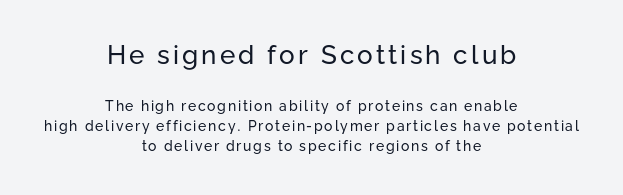
Leftover space on each line is divided equally before and after the words. Rendered with straight, roman letterforms. Check under the words: just untouched page. Line spacing here is normal. Stems and bowls with no extra thickness — not bold. The composition opens big and finishes small.
